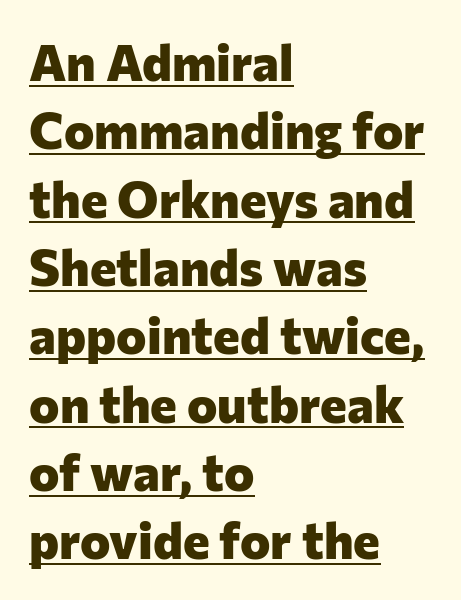
{"serif": "no", "italic": "no", "bold": "yes", "weight": "heavy", "width": "normal", "stroke_contrast": "low", "x_height": "medium", "monospaced": "no", "underline": "yes", "align": "left", "line_spacing": "normal", "line_spacing_ratio": 1.34, "letter_spacing": "normal", "letter_spacing_em": 0.0, "glyph_px": 51}
